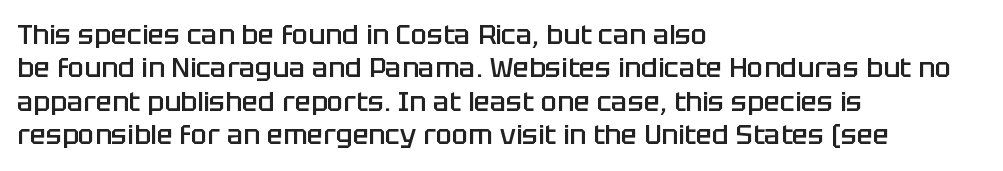
The image shows 27 px text type, upright; set left-aligned, line spacing 1.24x, normal letter spacing, not underlined.
